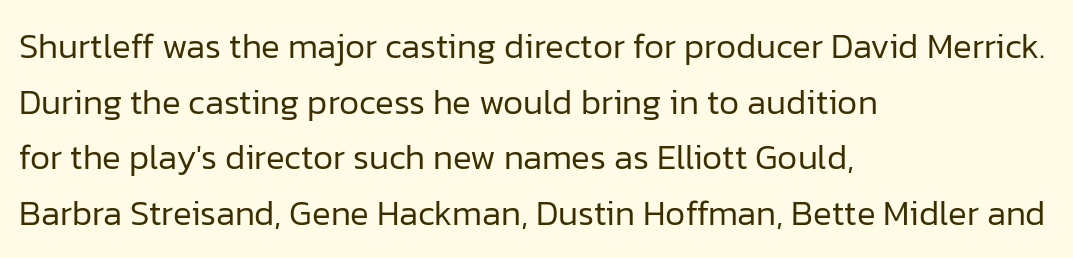
Q: Is the text bold? A: No.
Q: Is the text italic (slanted)? A: No, it is upright.
Q: Is the typeface a serif or a sans-serif typeface? A: Sans-serif.
Q: Is the text underlined? A: No.
Q: How is the paragraph aligned? A: Left-aligned.
Q: Is the spacing between letters normal or unusually wide? A: Normal.
Q: Is the spacing between lines tight, normal or loose? A: Normal.
Q: Width (condensed, normal, or wide)? A: Normal.
Q: Stroke contrast? A: Low.
Q: x-height? A: Medium.
Q: Monospaced? A: No.
